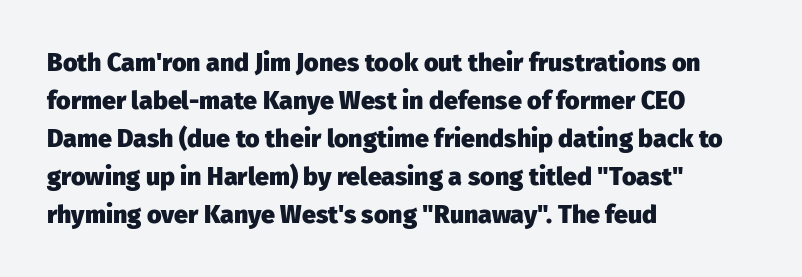
{"italic": "no", "bold": "yes", "underline": "no", "align": "left", "line_spacing": "normal", "line_spacing_ratio": 1.52, "letter_spacing": "normal", "letter_spacing_em": 0.0, "glyph_px": 25}
